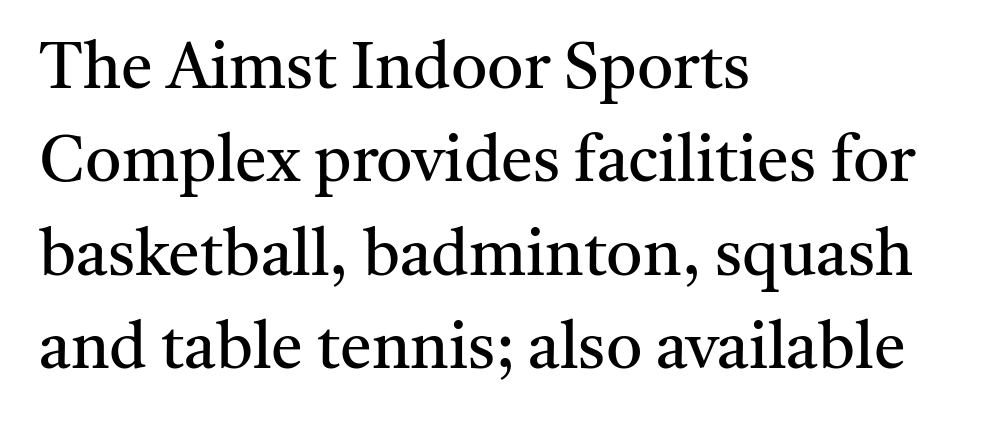
Glyph-to-glyph distance matches everyday printed text. Type without underlining. Letters have the restrained weight of plain body copy at most. The specimen reads as upright at a glance. Each letter's strokes conclude with small projecting serifs.
